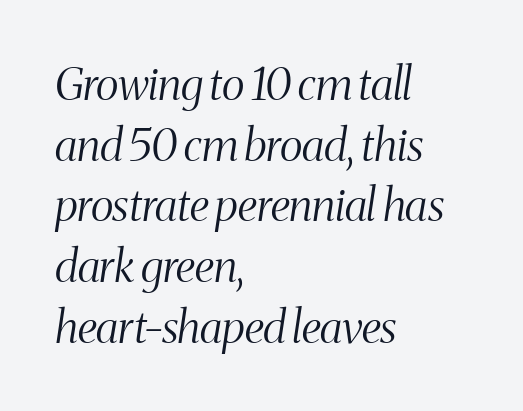
You could not count columns in this text — the font is proportionally spaced. The passage shown has conventional tracking throughout. Unlike a clean sans, this face finishes its strokes with serifs. Type without underlining. Would a proofreader flag this as italicized? Yes. Successive baselines arrive at the customary interval.
